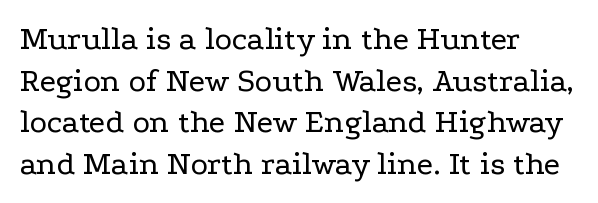
Bold? No — there's no thickening of the strokes. A typesetter would label this face a serif. The lines are quadded left. Observe the ordinary spacing: letters are neighbours, not strangers. No italicization has been applied; the sample stays upright. Whoever set this chose a conventional vertical rhythm.
